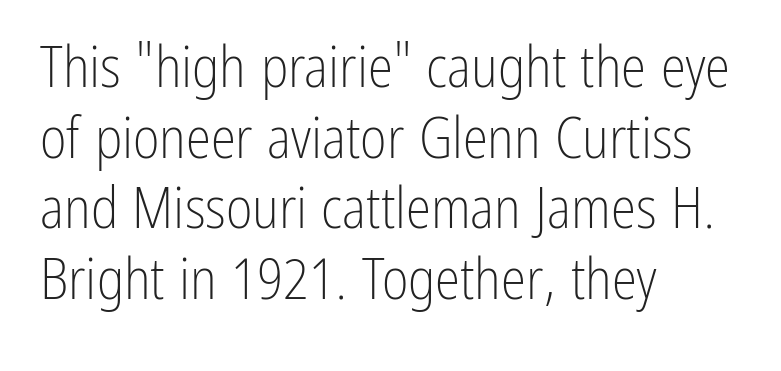
Q: Is the text bold? A: No.
Q: Is the text italic (slanted)? A: No, it is upright.
Q: Is the typeface a serif or a sans-serif typeface? A: Sans-serif.
Q: Is the text underlined? A: No.
Q: How is the paragraph aligned? A: Left-aligned.
Q: Is the spacing between letters normal or unusually wide? A: Normal.
Q: Width (condensed, normal, or wide)? A: Condensed.
Q: Stroke contrast? A: Low.
Q: x-height? A: Medium.
Q: Monospaced? A: No.
